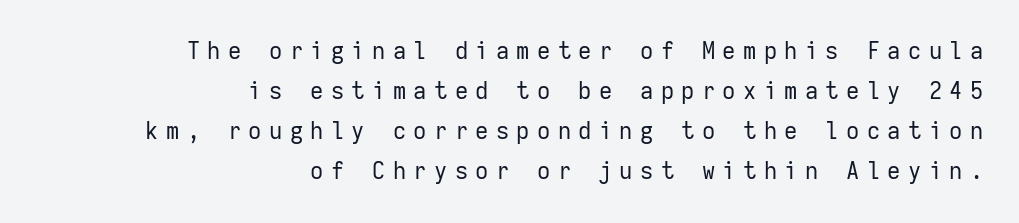
The image shows 23 px text type, upright; set right-aligned, line spacing 1.74x, unusually wide letter spacing (+0.32 em), not underlined.
